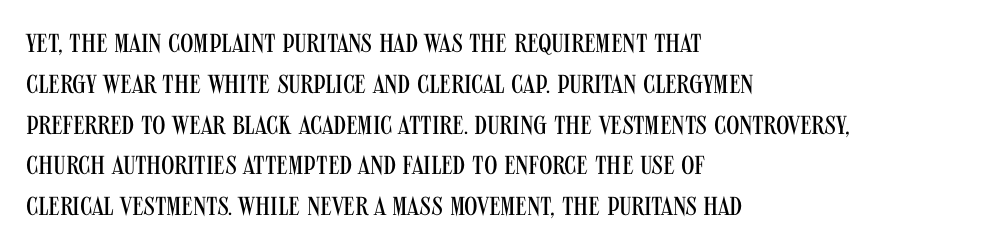
Q: Is the text bold? A: No.
Q: Is the text italic (slanted)? A: No, it is upright.
Q: Is the text underlined? A: No.
Q: How is the paragraph aligned? A: Left-aligned.
Q: Is the spacing between letters normal or unusually wide? A: Normal.
Q: Is the spacing between lines tight, normal or loose? A: Normal.
